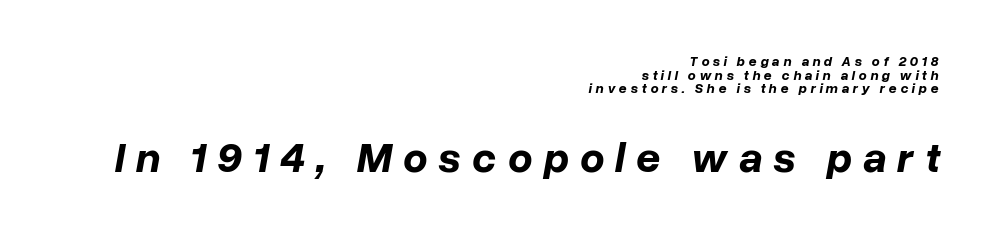
The image shows 43 px bold type, italic (leaning right); set right-aligned, tight line spacing (0.97x), unusually wide letter spacing (+0.25 em), not underlined; the second (bottom) block is 3.07x larger; low stroke contrast and a medium x-height.
